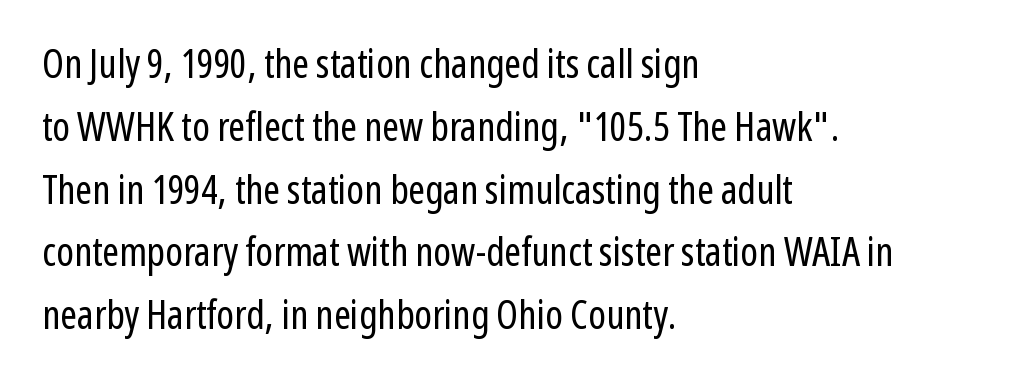
The typesetter chose a ragged-right arrangement here. Line spacing here is normal. Type style note: lacks serifs. The cut favours lightness, reaching ordinary text weight at its darkest. Italic? Not at all — the glyphs are vertical.
